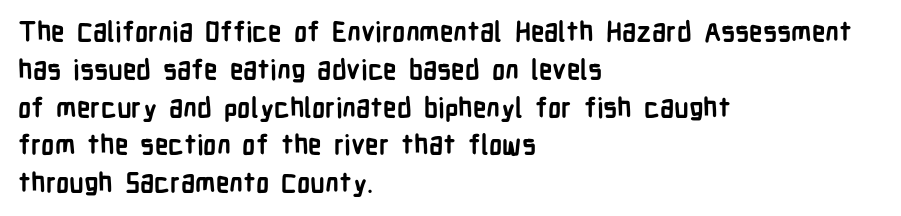
{"italic": "no", "bold": "yes", "underline": "no", "align": "left", "line_spacing": "normal", "line_spacing_ratio": 1.4, "letter_spacing": "normal", "letter_spacing_em": 0.0, "glyph_px": 27}
